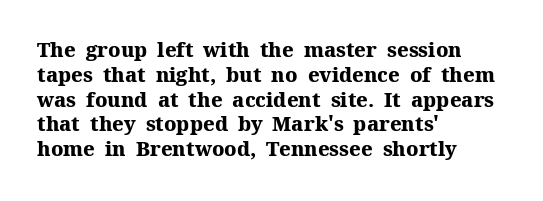
Q: Is the text bold? A: Yes.
Q: Is the text italic (slanted)? A: No, it is upright.
Q: Is the text underlined? A: No.
Q: How is the paragraph aligned? A: Left-aligned.
Q: Is the spacing between letters normal or unusually wide? A: Normal.
